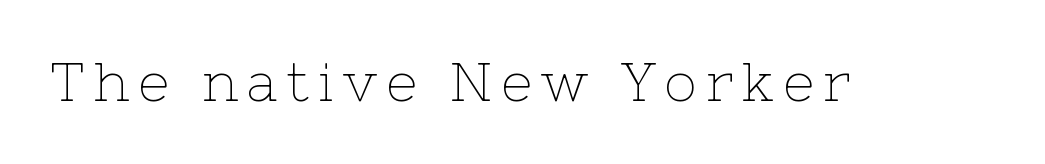
The image shows 54 px thin serif type, upright; set not underlined; low stroke contrast and a medium x-height.
